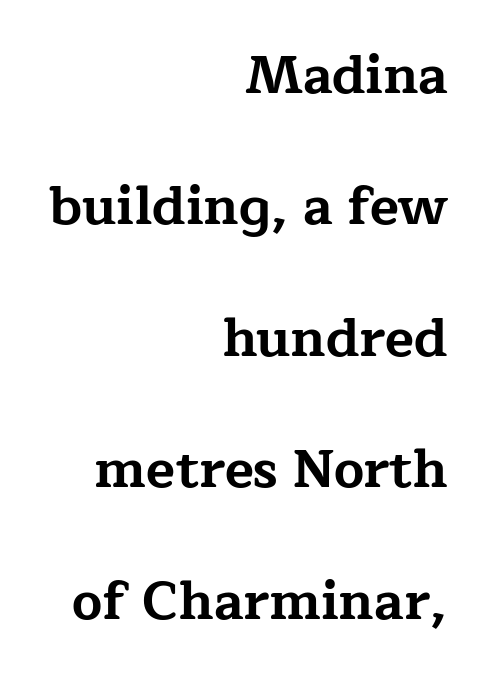
{"serif": "yes", "italic": "no", "bold": "yes", "weight": "bold", "width": "wide", "stroke_contrast": "low", "x_height": "medium", "monospaced": "no", "underline": "no", "align": "right", "line_spacing": "loose", "line_spacing_ratio": 2.48, "letter_spacing": "normal", "letter_spacing_em": 0.0, "glyph_px": 53}
